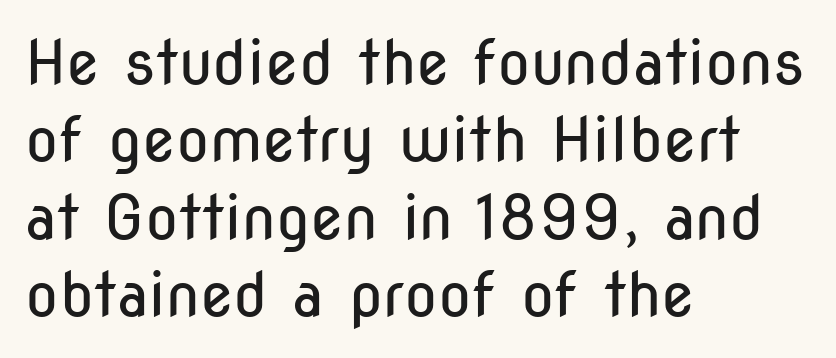
{"serif": "no", "italic": "no", "bold": "no", "weight": "regular", "width": "condensed", "stroke_contrast": "low", "x_height": "medium", "monospaced": "no", "underline": "no", "align": "left", "line_spacing": "normal", "line_spacing_ratio": 1.27, "letter_spacing": "normal", "letter_spacing_em": 0.0, "glyph_px": 61}
